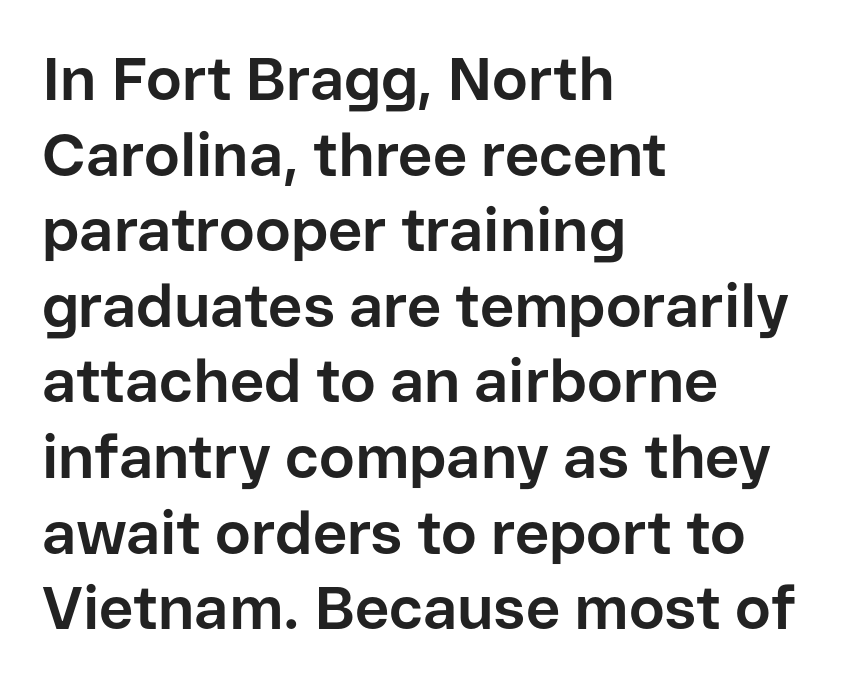
The space directly below the letters is spotless. Notice how descenders clear the ascenders below comfortably — that's standard leading. Caption: standard tracking, unaltered. Thick stems and heavy bowls — unmistakably bold. The face used here is proportionally spaced, like ordinary book or web type.
